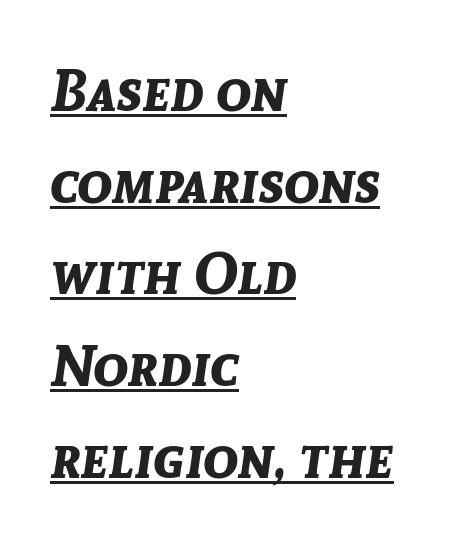
{"italic": "yes", "lean": "right", "slant_degrees": 8, "bold": "yes", "weight": "bold", "width": "normal", "stroke_contrast": "low", "x_height": "medium", "monospaced": "no", "underline": "yes", "align": "left", "line_spacing": "normal", "line_spacing_ratio": 1.58, "letter_spacing": "normal", "letter_spacing_em": 0.0, "glyph_px": 58}
